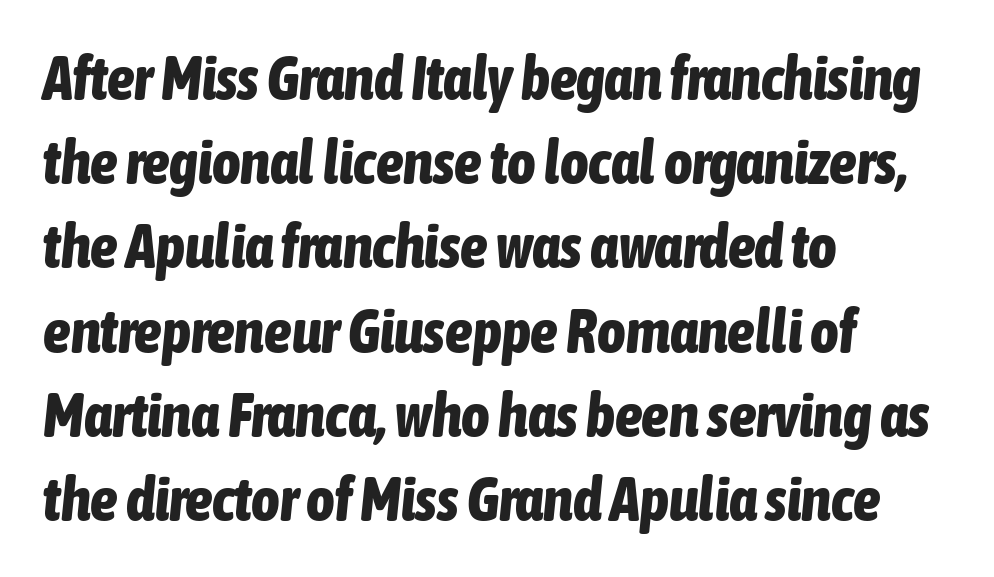
{"italic": "yes", "lean": "right", "slant_degrees": 6, "bold": "yes", "weight": "bold", "width": "condensed", "stroke_contrast": "low", "x_height": "medium", "monospaced": "no", "underline": "no", "align": "left", "line_spacing": "normal", "line_spacing_ratio": 1.38, "letter_spacing": "normal", "letter_spacing_em": 0.0, "glyph_px": 61}
